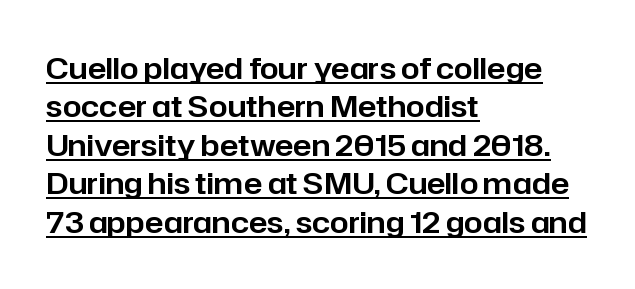
Reading down the column, the eye jumps a familiar distance to each next line. This is underlined copy, the kind a proofreader might mark for attention. The horizontal fit of the characters is conventional and even. The designer went with a sans here, leaving each stem footless.
